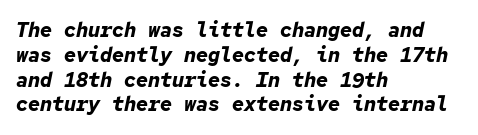
{"italic": "yes", "lean": "right", "slant_degrees": 12, "bold": "yes", "underline": "no", "align": "left", "line_spacing_ratio": 1.24, "letter_spacing": "normal", "letter_spacing_em": 0.0, "glyph_px": 20}
